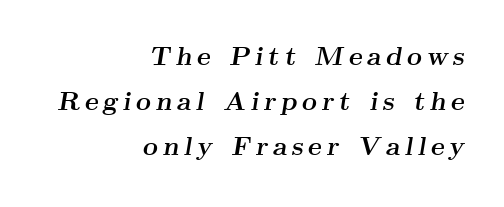
A dark, heavy texture on the line: the type is bold. Check the space under the baseline: it is left empty. Is the block centered? No — it sits flush against the right margin. The text carries the slant typical of an italic or oblique font.
